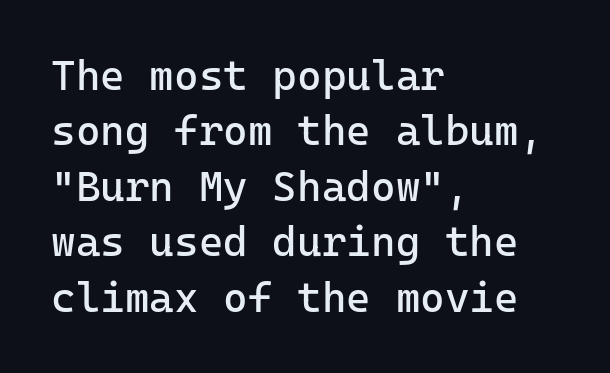
Q: Is the text bold? A: No.
Q: Is the text italic (slanted)? A: No, it is upright.
Q: Is the typeface a serif or a sans-serif typeface? A: Sans-serif.
Q: Is the text underlined? A: No.
Q: How is the paragraph aligned? A: Left-aligned.
Q: Is the spacing between letters normal or unusually wide? A: Normal.
Q: Is the spacing between lines tight, normal or loose? A: Normal.
Q: Width (condensed, normal, or wide)? A: Normal.
Q: Stroke contrast? A: Low.
Q: x-height? A: Medium.
